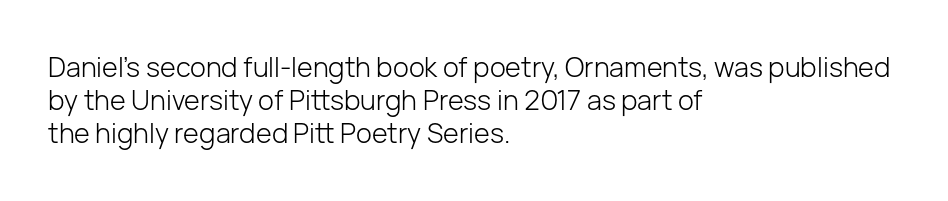
{"italic": "no", "bold": "no", "underline": "no", "align": "left", "line_spacing_ratio": 1.23, "letter_spacing": "normal", "letter_spacing_em": 0.0, "glyph_px": 27}
